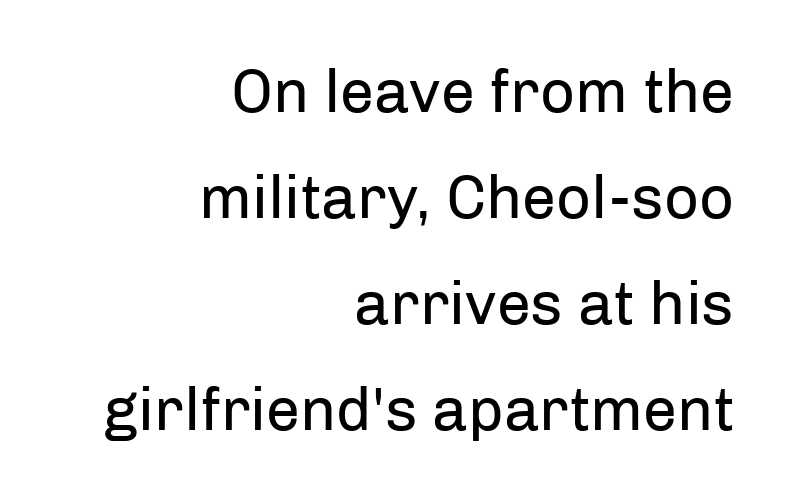
The image shows 61 px regular-weight sans-serif type, upright; set right-aligned, line spacing 1.74x, normal letter spacing, not underlined; low stroke contrast and a medium x-height.
